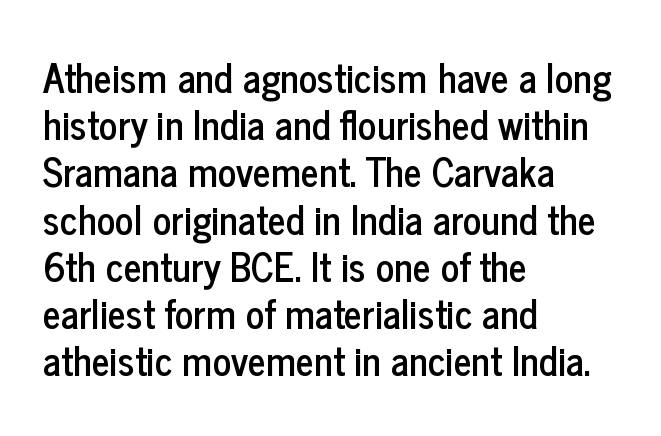
Q: Is the text italic (slanted)? A: No, it is upright.
Q: Is the typeface a serif or a sans-serif typeface? A: Sans-serif.
Q: Is the text underlined? A: No.
Q: How is the paragraph aligned? A: Left-aligned.
Q: Is the spacing between letters normal or unusually wide? A: Normal.
Q: Width (condensed, normal, or wide)? A: Condensed.
Q: Stroke contrast? A: Low.
Q: x-height? A: Medium.
Q: Monospaced? A: No.
